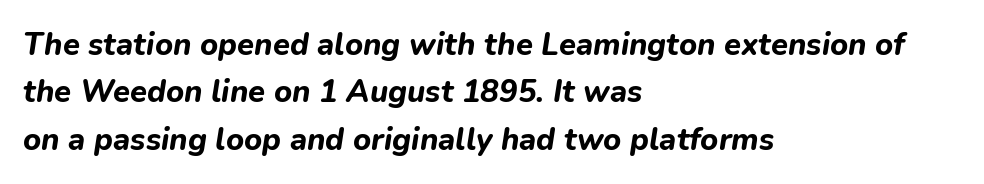
Q: Is the text bold? A: Yes.
Q: Is the text italic (slanted)? A: Yes, it leans right by about 9 degrees.
Q: Is the text underlined? A: No.
Q: How is the paragraph aligned? A: Left-aligned.
Q: Is the spacing between letters normal or unusually wide? A: Normal.
Q: Is the spacing between lines tight, normal or loose? A: Normal.
Q: Width (condensed, normal, or wide)? A: Normal.
Q: Stroke contrast? A: Low.
Q: x-height? A: Medium.
Q: Monospaced? A: No.
